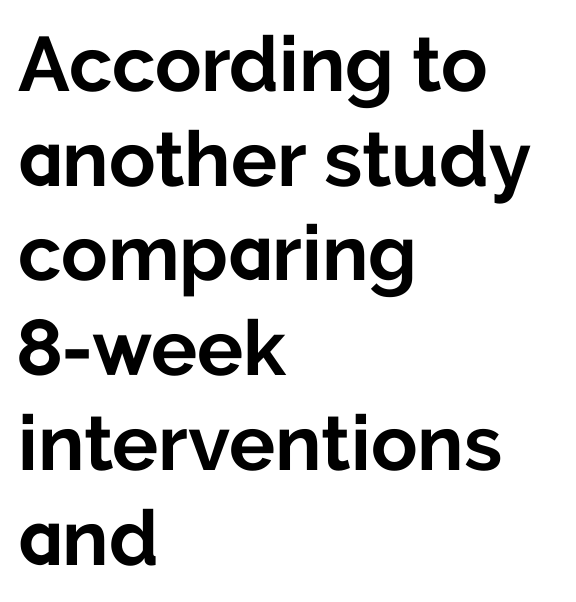
{"serif": "no", "italic": "no", "bold": "yes", "weight": "bold", "width": "normal", "stroke_contrast": "low", "x_height": "medium", "monospaced": "no", "underline": "no", "align": "left", "line_spacing_ratio": 1.23, "letter_spacing": "normal", "letter_spacing_em": 0.0, "glyph_px": 77}
